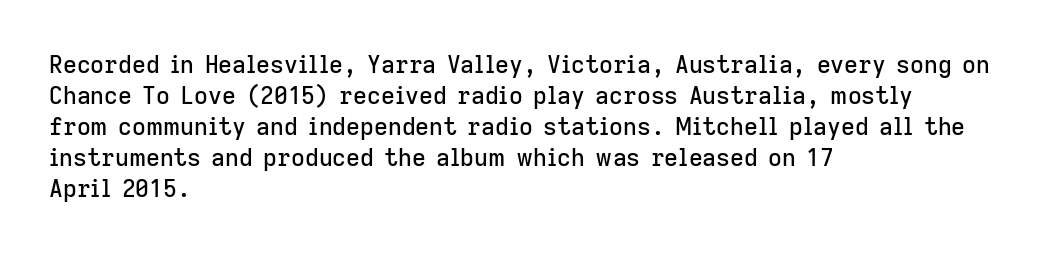
{"italic": "no", "underline": "no", "align": "left", "line_spacing": "normal", "line_spacing_ratio": 1.29, "letter_spacing": "normal", "letter_spacing_em": 0.0, "glyph_px": 24}
